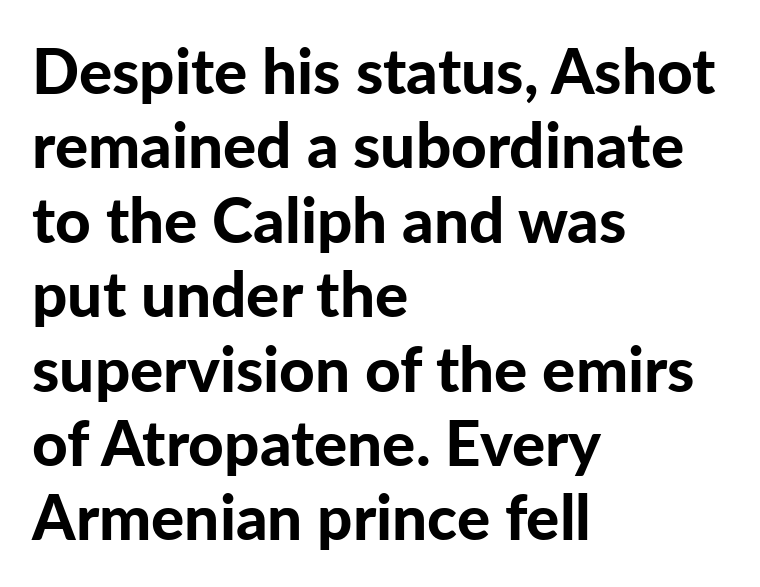
Q: Is the text bold? A: Yes.
Q: Is the text italic (slanted)? A: No, it is upright.
Q: Is the typeface a serif or a sans-serif typeface? A: Sans-serif.
Q: Is the text underlined? A: No.
Q: How is the paragraph aligned? A: Left-aligned.
Q: Is the spacing between letters normal or unusually wide? A: Normal.
Q: Width (condensed, normal, or wide)? A: Normal.
Q: Stroke contrast? A: Low.
Q: x-height? A: Medium.
Q: Monospaced? A: No.
